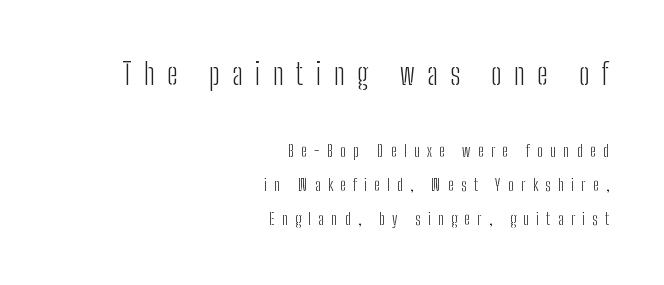
The passage shown is typed in a proportional face where columns would drift. Glyph-to-glyph distance is far greater than everyday printed text. This is the regular roman posture of the typeface. The line-height multiplier appears high, well above default.
